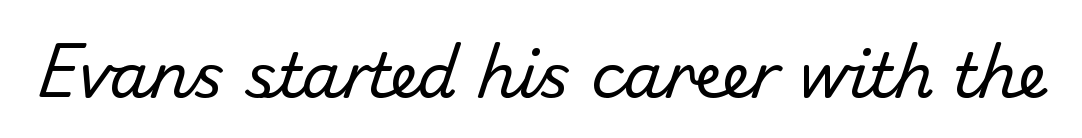
Spacing between characters is what you'd get straight out of the box. Varying glyph widths throughout — classic text-font behaviour. The typeface chosen for these lines omits serifs. Compared with a typical body face, this is equally light or lighter still. Each row of text sits above clean, open space.
